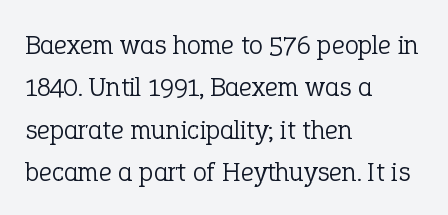
The type is set solid horizontally, with unmodified tracking. Just letters on the line, the space beneath them empty. These glyphs show unthickened strokes, regular width or finer. Proportional: the letters do not fall into vertical columns.
